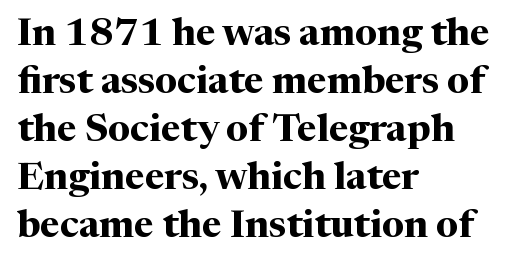
{"serif": "yes", "italic": "no", "bold": "yes", "weight": "bold", "width": "normal", "stroke_contrast": "medium", "x_height": "medium", "monospaced": "no", "underline": "no", "align": "left", "line_spacing": "normal", "line_spacing_ratio": 1.26, "letter_spacing": "normal", "letter_spacing_em": 0.0, "glyph_px": 38}
